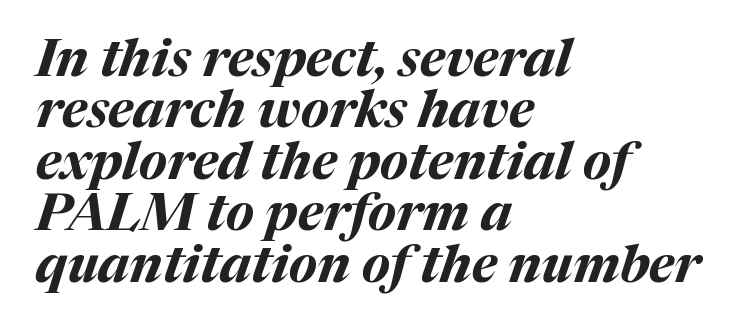
Q: Is the text bold? A: Yes.
Q: Is the text italic (slanted)? A: Yes, it leans right by about 17 degrees.
Q: Is the text underlined? A: No.
Q: How is the paragraph aligned? A: Left-aligned.
Q: Is the spacing between letters normal or unusually wide? A: Normal.
Q: Is the spacing between lines tight, normal or loose? A: Tight.
Q: Width (condensed, normal, or wide)? A: Normal.
Q: Stroke contrast? A: Medium.
Q: x-height? A: Medium.
Q: Monospaced? A: No.
